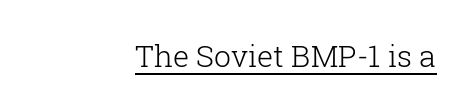
The image shows 30 px light serif type, upright; set right-aligned, normal letter spacing, underlined; low stroke contrast and a medium x-height.
